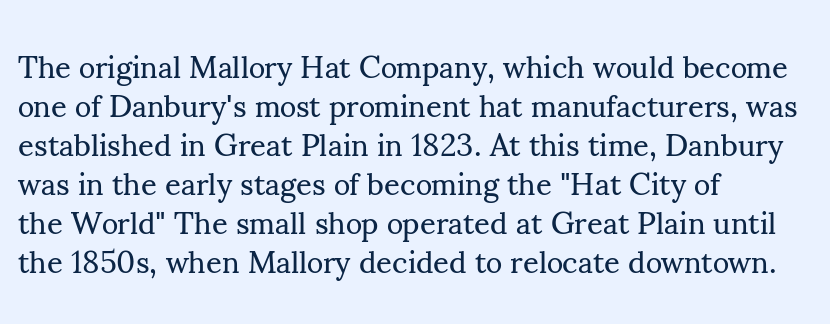
The image shows 31 px regular-weight serif type, upright; set left-aligned, normal line spacing (1.26x), normal letter spacing, not underlined; medium stroke contrast and a small x-height.
